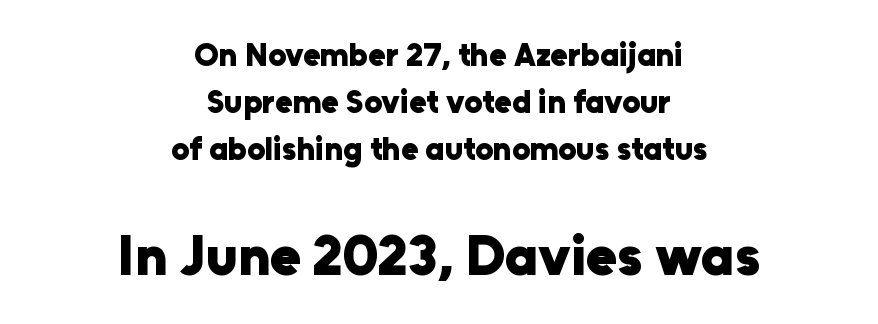
Q: Is the text bold? A: Yes.
Q: Is the text italic (slanted)? A: No, it is upright.
Q: Is the typeface a serif or a sans-serif typeface? A: Sans-serif.
Q: Is the text underlined? A: No.
Q: How is the paragraph aligned? A: Centered.
Q: Is the spacing between letters normal or unusually wide? A: Normal.
Q: Is the spacing between lines tight, normal or loose? A: Normal.
Q: Which block of text is set in a larger size, the first (top) or the second (bottom)? A: The second (bottom) one.
Q: Width (condensed, normal, or wide)? A: Normal.
Q: Stroke contrast? A: Low.
Q: x-height? A: Medium.
Q: Monospaced? A: No.
